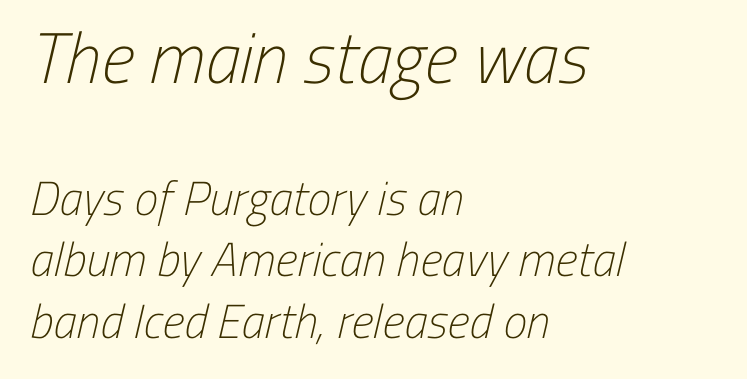
The image shows 72 px light, condensed sans-serif type; set left-aligned, normal line spacing (1.28x), normal letter spacing, not underlined; the first (top) block is 1.5x larger; low stroke contrast and a medium x-height.
